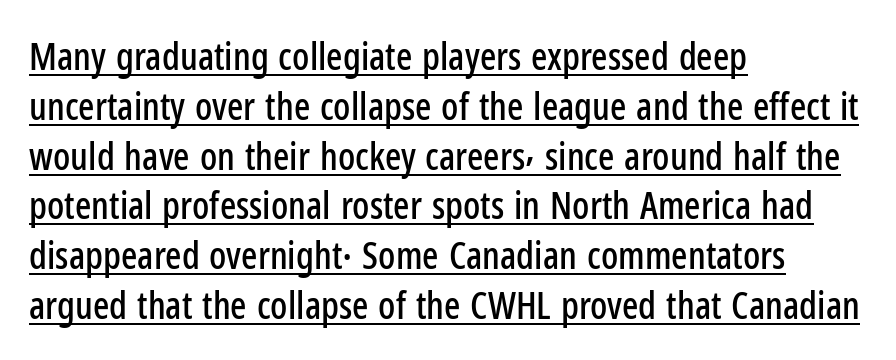
The rendering uses natural spacing where letterforms have individual widths. The characters display no serif detailing; their extremities are plain. The rendering uses the underline text-decoration. The gaps between neighbouring characters are ordinary and unremarkable. The leading is moderate, giving the passage an even texture. All the whitespace from short lines collects on the right.
